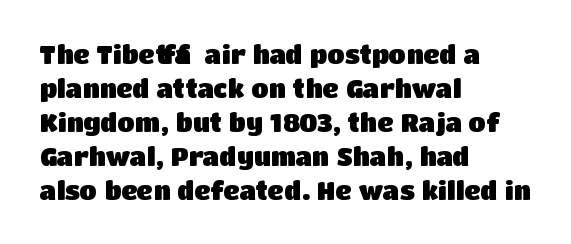
The image shows 25 px bold type, upright; set left-aligned, normal line spacing (1.36x), normal letter spacing, not underlined.
